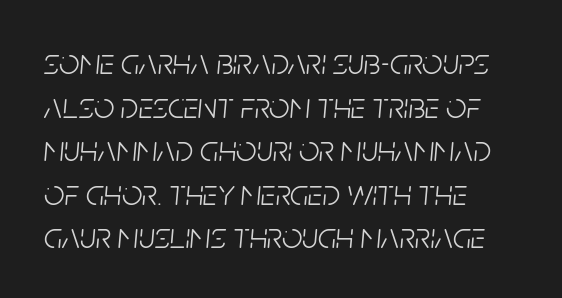
Note the varied advance widths — an 'i' is clearly narrower than an 'm'. Think standard paragraph weight, or any step lighter than that. The text carries the slant typical of an italic or oblique font. Horizontally, the lines are justified to the leading edge only. Tracking value appears to be zero — textbook default spacing. The specimen omits any rule beneath the text block's lines.
